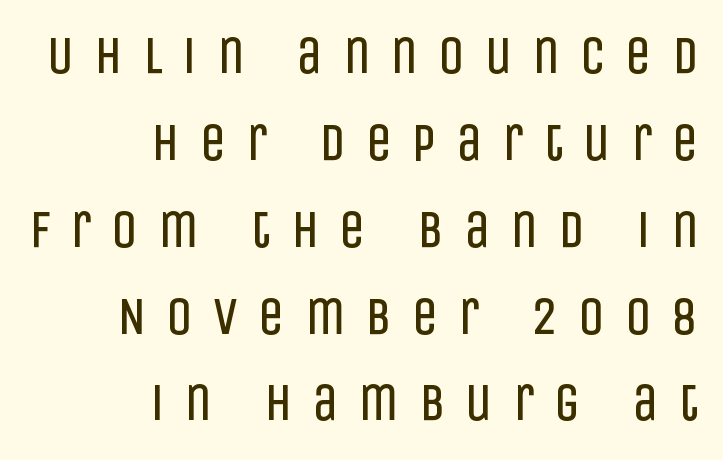
Q: Is the text bold? A: No.
Q: Is the text italic (slanted)? A: No, it is upright.
Q: Is the typeface a serif or a sans-serif typeface? A: Sans-serif.
Q: Is the text underlined? A: No.
Q: How is the paragraph aligned? A: Right-aligned.
Q: Is the spacing between letters normal or unusually wide? A: Unusually wide.
Q: Is the spacing between lines tight, normal or loose? A: Normal.
Q: Width (condensed, normal, or wide)? A: Condensed.
Q: Stroke contrast? A: Low.
Q: x-height? A: Large.
Q: Monospaced? A: No.
